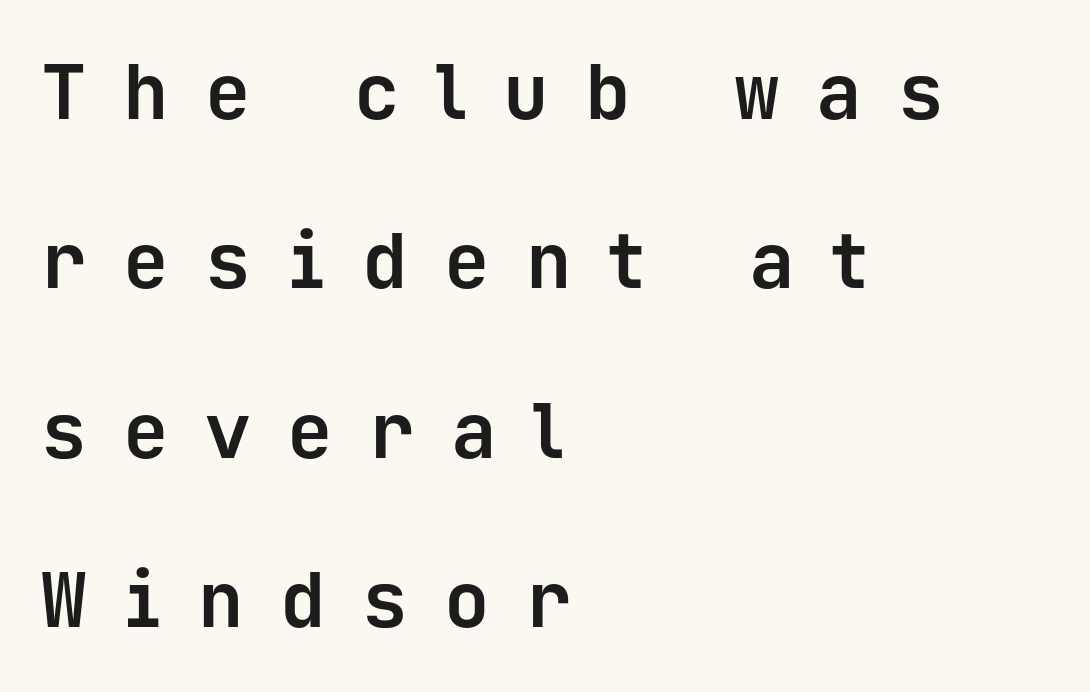
The typesetting leans heavy: a genuine bold. The type family on display is of the sans-serif kind. Is this a fixed-width face? Yes — each glyph sits in an identical cell. The block of text is sparse from top to bottom, with ample space between rows. Caption: expanded tracking, letters set apart. The zone under the glyphs is completely vacant.
